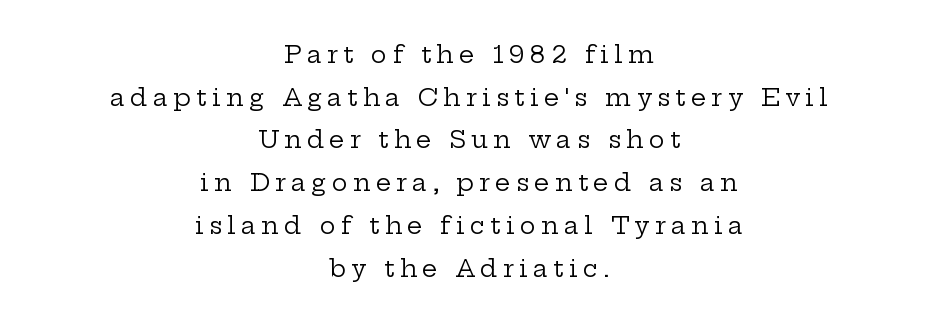
This sample uses an upright cut, with every glyph sitting square on the baseline. Stems and bowls with no extra thickness — not bold. The type is letterspaced generously, with wide tracking. Type without underlining.
